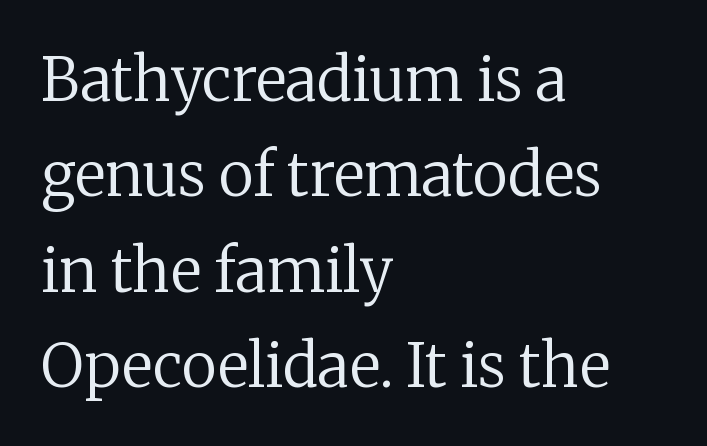
The image shows 60 px regular-weight serif type, upright; set left-aligned, normal line spacing (1.59x), normal letter spacing, not underlined; low stroke contrast and a medium x-height.
